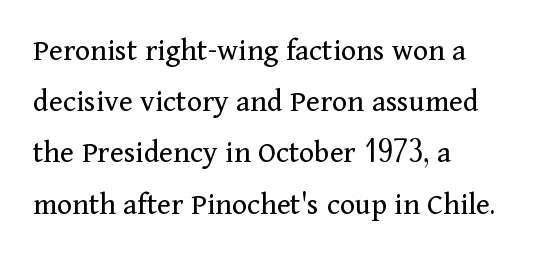
Font category for this specimen: serif. Typeset ragged right — the left edge is the straight one. Here the designer chose a conventional face with non-uniform glyph widths. Is there much room between lines? A standard amount, neither cramped nor airy. In terms of letterspacing, this is plain default setting.
